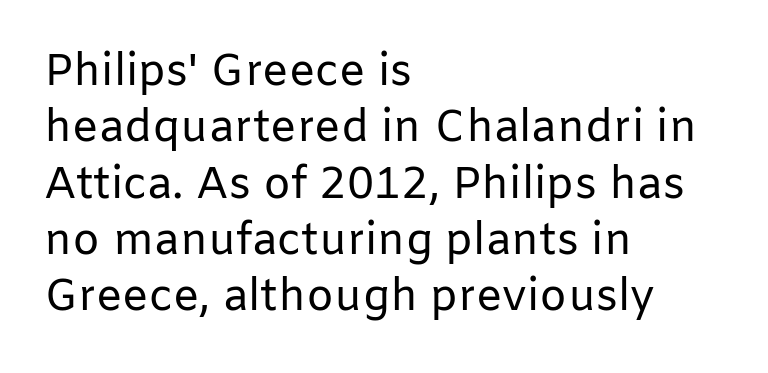
No letter is thick-stroked: the sample isn't bold. The rendering uses a moderate line-height, typical for paragraphs. The rendering uses natural spacing where letterforms have individual widths. Each line starts at the same left margin while the right side varies. In terms of letterform style, serifs are entirely absent.
